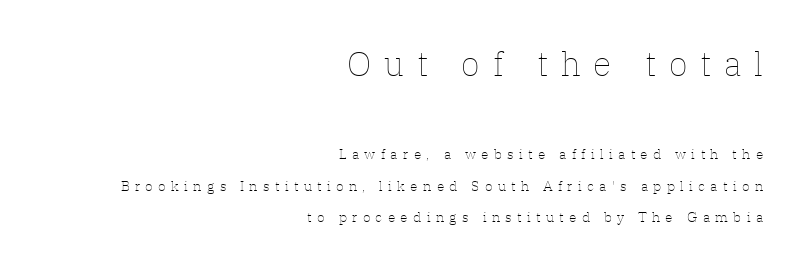
Q: Is the text bold? A: No.
Q: Is the text italic (slanted)? A: No, it is upright.
Q: Is the text underlined? A: No.
Q: How is the paragraph aligned? A: Right-aligned.
Q: Is the spacing between letters normal or unusually wide? A: Unusually wide.
Q: Is the spacing between lines tight, normal or loose? A: Loose.
Q: Which block of text is set in a larger size, the first (top) or the second (bottom)? A: The first (top) one.
Q: Width (condensed, normal, or wide)? A: Normal.
Q: Stroke contrast? A: Low.
Q: x-height? A: Medium.
Q: Monospaced? A: No.
